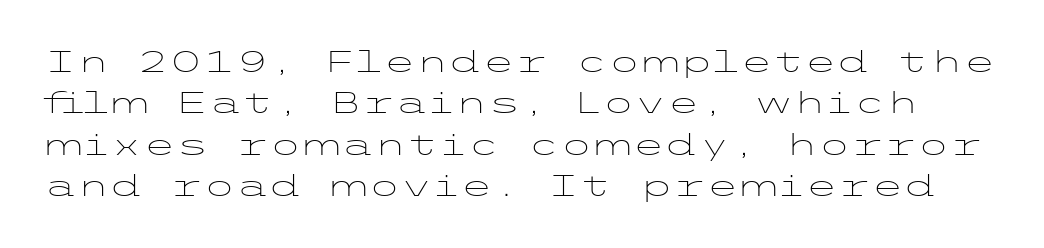
The image shows 30 px light, wide sans-serif type, upright; set normal line spacing (1.38x), normal letter spacing, not underlined; low stroke contrast and a medium x-height.
